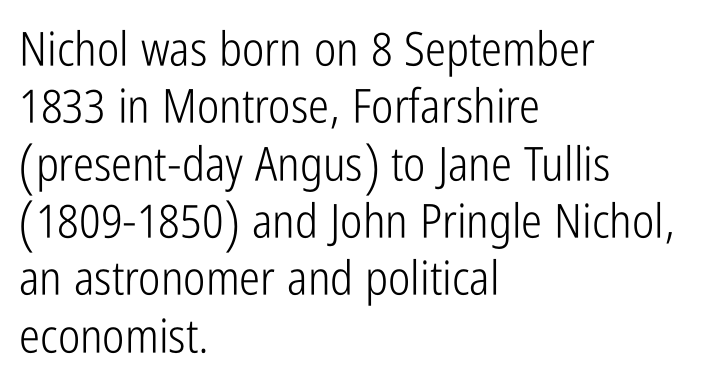
Q: Is the text bold? A: No.
Q: Is the text italic (slanted)? A: No, it is upright.
Q: Is the typeface a serif or a sans-serif typeface? A: Sans-serif.
Q: Is the text underlined? A: No.
Q: How is the paragraph aligned? A: Left-aligned.
Q: Is the spacing between letters normal or unusually wide? A: Normal.
Q: Width (condensed, normal, or wide)? A: Condensed.
Q: Stroke contrast? A: Low.
Q: x-height? A: Medium.
Q: Monospaced? A: No.
